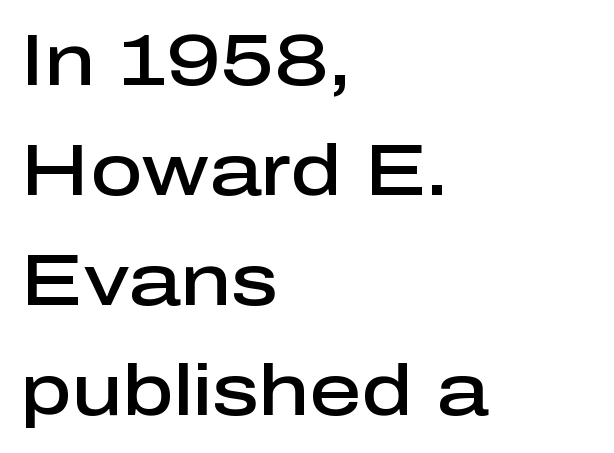
Q: Is the text bold? A: Semi-bold.
Q: Is the text italic (slanted)? A: No, it is upright.
Q: Is the typeface a serif or a sans-serif typeface? A: Sans-serif.
Q: Is the text underlined? A: No.
Q: How is the paragraph aligned? A: Left-aligned.
Q: Is the spacing between letters normal or unusually wide? A: Normal.
Q: Is the spacing between lines tight, normal or loose? A: Normal.
Q: Width (condensed, normal, or wide)? A: Normal.
Q: Stroke contrast? A: Low.
Q: x-height? A: Medium.
Q: Monospaced? A: No.
